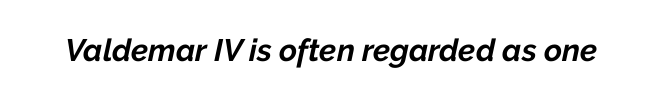
Check under the words: just untouched page. Here the designer chose a conventional face with non-uniform glyph widths. Tall strokes in this sample are angled rather than plumb. I'd describe the lettering as bold — thick and assertive. The tracking reads as untouched default to a designer's eye.
